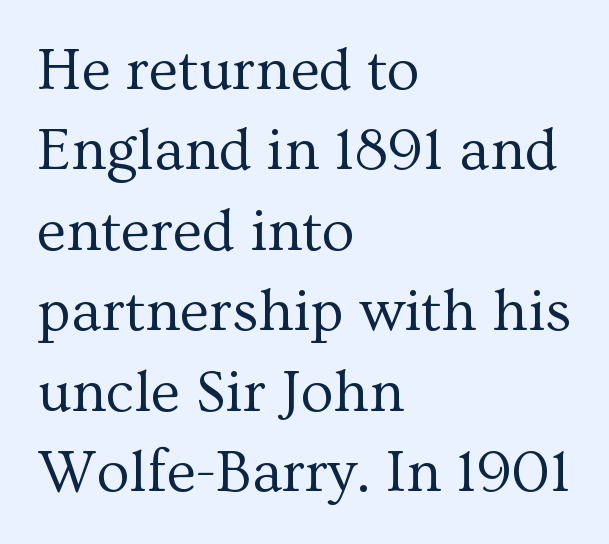
Stems and bowls with no extra thickness — not bold. This sample uses plain, unmodified letter spacing. Layout note: lines flush left. It's the straight-up-and-down kind of type. The face used here is seriffed, in the tradition of book romans. Think of a printed novel: that variable character pitch is what you see here.
